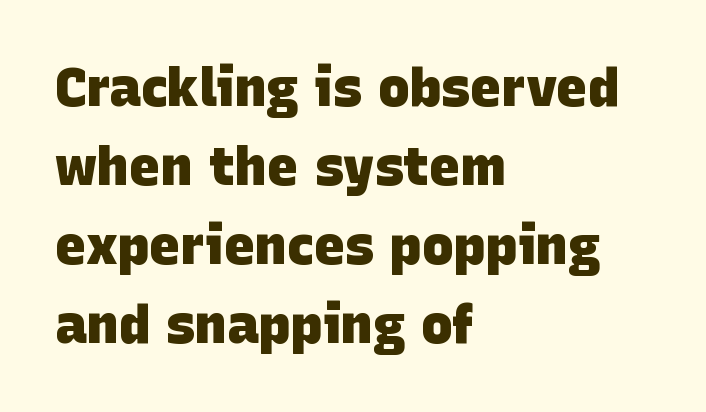
This sample is left-justified, so line endings fall wherever the words run out. Heft: maximum for text — a bold. You could call the tracking neutral — neither tight nor loose. If you measured baseline to baseline, you'd find a middling distance. The letters advance in unequal steps, a hallmark of proportional type. Nothing sits at the stroke ends, so this counts as sans-serif.
